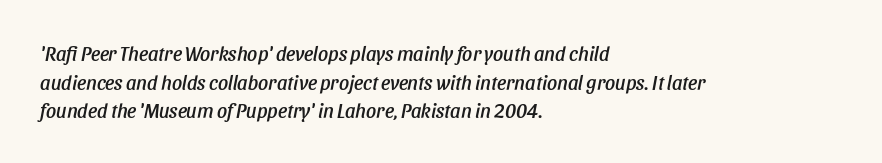
{"italic": "yes", "lean": "right", "slant_degrees": 11, "underline": "no", "align": "left", "line_spacing": "normal", "line_spacing_ratio": 1.43, "letter_spacing": "normal", "letter_spacing_em": 0.0, "glyph_px": 20}
